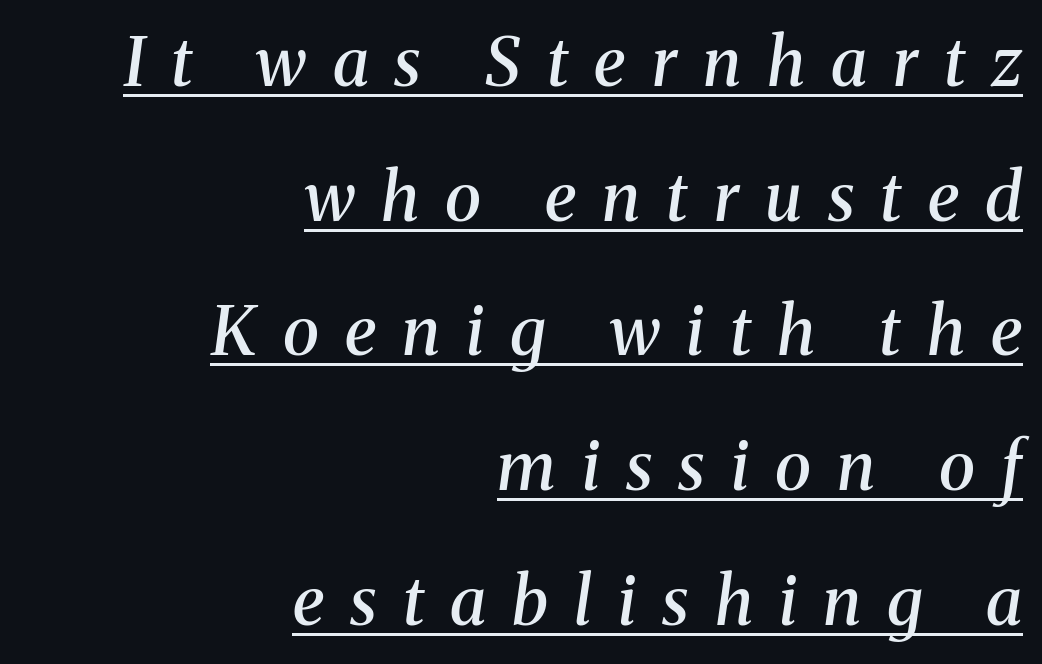
Q: Is the text bold? A: Semi-bold.
Q: Is the text italic (slanted)? A: Yes, it leans right by about 8 degrees.
Q: Is the typeface a serif or a sans-serif typeface? A: Serif.
Q: Is the text underlined? A: Yes.
Q: How is the paragraph aligned? A: Right-aligned.
Q: Is the spacing between letters normal or unusually wide? A: Unusually wide.
Q: Is the spacing between lines tight, normal or loose? A: Loose.
Q: Width (condensed, normal, or wide)? A: Normal.
Q: Stroke contrast? A: Medium.
Q: x-height? A: Medium.
Q: Monospaced? A: No.
